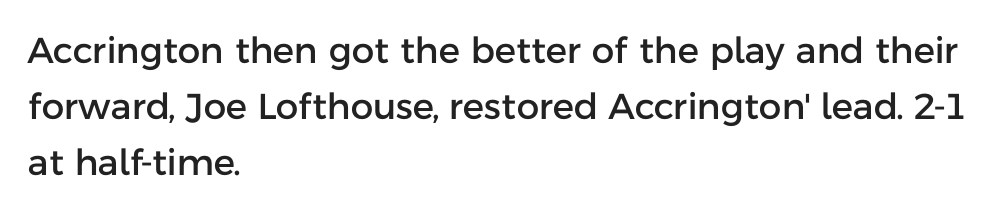
{"serif": "no", "italic": "no", "width": "normal", "stroke_contrast": "low", "x_height": "medium", "monospaced": "no", "underline": "no", "align": "left", "line_spacing": "normal", "line_spacing_ratio": 1.55, "letter_spacing": "normal", "letter_spacing_em": 0.0, "glyph_px": 36}
